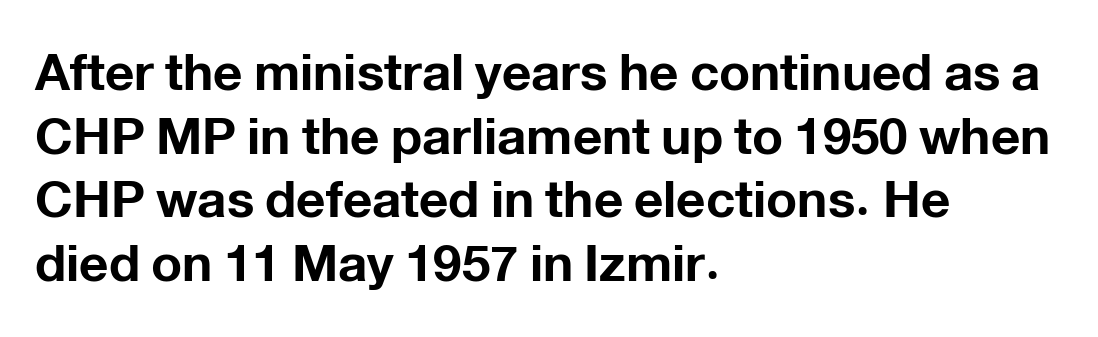
{"serif": "no", "italic": "no", "bold": "yes", "weight": "bold", "width": "normal", "stroke_contrast": "low", "x_height": "medium", "monospaced": "no", "underline": "no", "align": "left", "line_spacing": "normal", "line_spacing_ratio": 1.25, "letter_spacing": "normal", "letter_spacing_em": 0.0, "glyph_px": 51}
